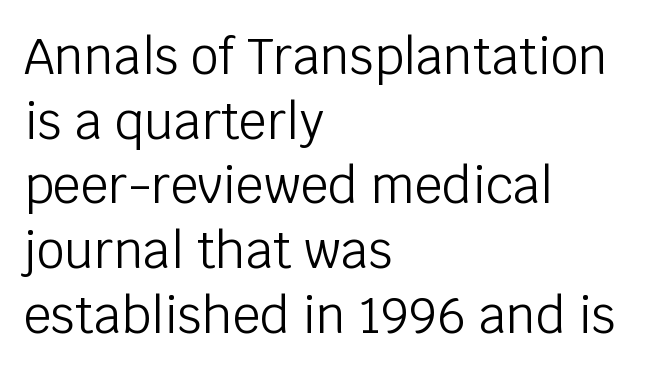
The image shows 49 px light sans-serif type, upright; set left-aligned, normal line spacing (1.32x), normal letter spacing, not underlined; low stroke contrast and a large x-height.
